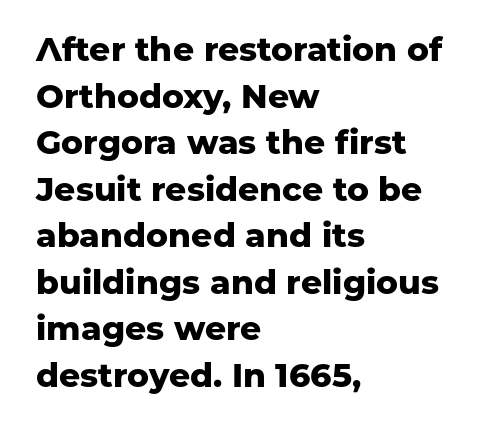
{"serif": "no", "italic": "no", "bold": "yes", "weight": "heavy", "width": "normal", "stroke_contrast": "low", "x_height": "medium", "monospaced": "no", "underline": "no", "align": "left", "line_spacing": "normal", "line_spacing_ratio": 1.41, "letter_spacing": "normal", "letter_spacing_em": 0.0, "glyph_px": 33}
